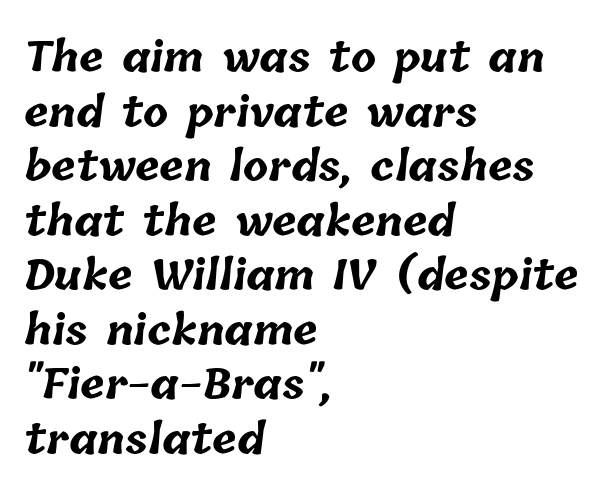
Weight check: bold — yes, fully. Casual observation: everything's shoved over to the left. The string is rendered with underlining switched off. Is there much room between lines? A standard amount, neither cramped nor airy.
